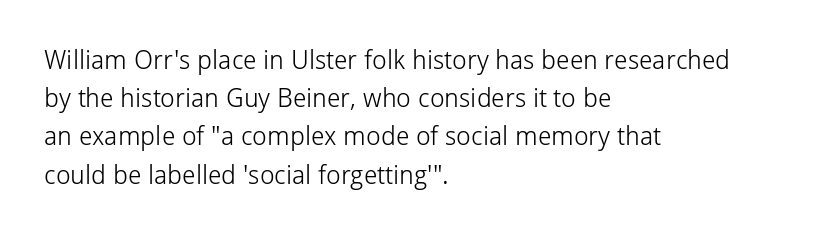
The image shows 26 px text type, upright; set left-aligned, normal line spacing (1.47x), normal letter spacing, not underlined.
